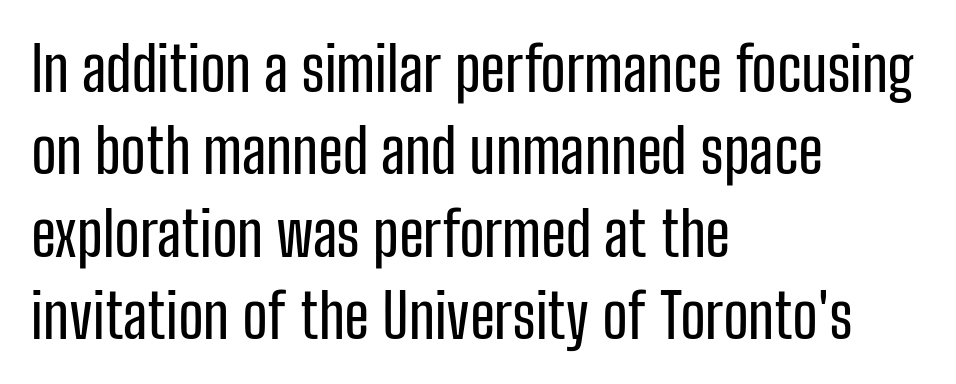
{"serif": "no", "italic": "no", "width": "condensed", "stroke_contrast": "low", "x_height": "medium", "monospaced": "no", "underline": "no", "align": "left", "line_spacing": "normal", "line_spacing_ratio": 1.35, "letter_spacing": "normal", "letter_spacing_em": 0.0, "glyph_px": 61}
